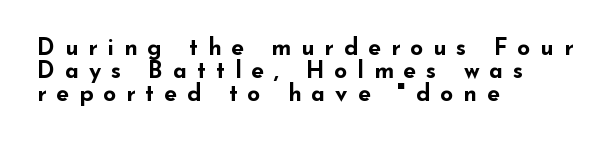
{"italic": "no", "bold": "yes", "underline": "no", "align": "left", "line_spacing": "tight", "line_spacing_ratio": 1.01, "letter_spacing": "wide", "letter_spacing_em": 0.43, "glyph_px": 23}
